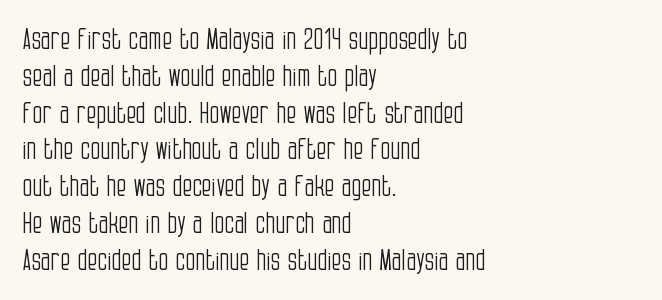
Q: Is the text bold? A: No.
Q: Is the text italic (slanted)? A: No, it is upright.
Q: Is the typeface a serif or a sans-serif typeface? A: Sans-serif.
Q: Is the text underlined? A: No.
Q: How is the paragraph aligned? A: Left-aligned.
Q: Is the spacing between letters normal or unusually wide? A: Normal.
Q: Is the spacing between lines tight, normal or loose? A: Normal.
Q: Width (condensed, normal, or wide)? A: Condensed.
Q: Stroke contrast? A: Low.
Q: x-height? A: Large.
Q: Monospaced? A: No.
